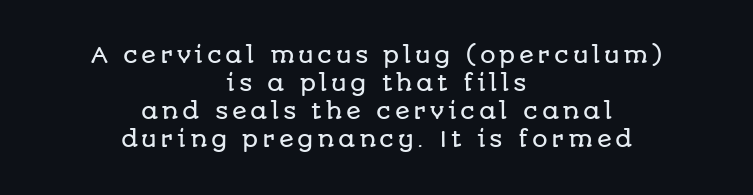
The image shows 22 px text type, upright; set centered, normal line spacing (1.28x), not underlined.
